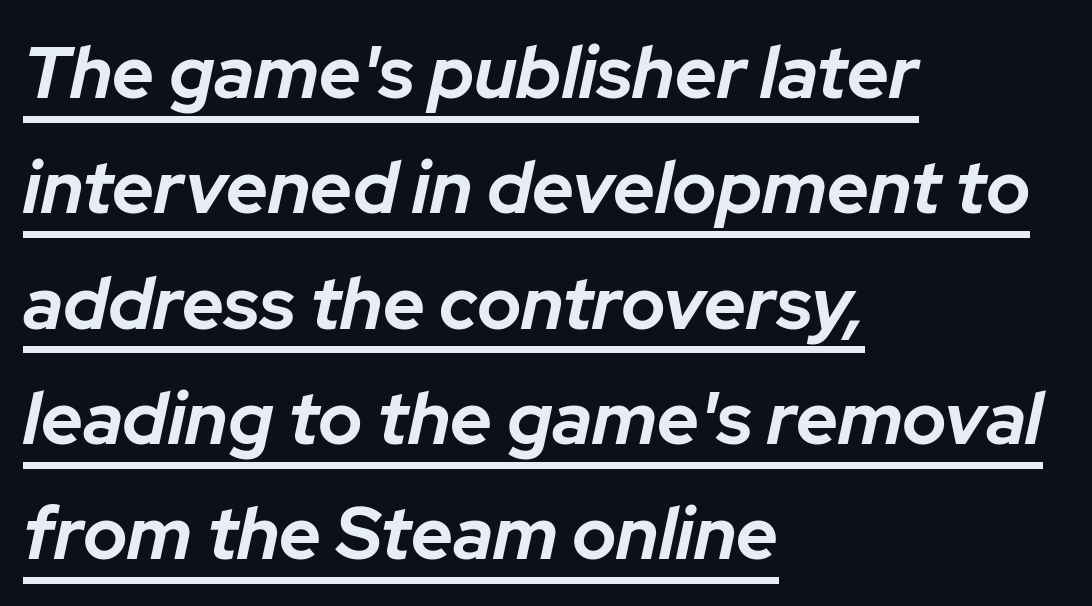
The image shows 73 px bold type, italic (leaning right); set left-aligned, normal line spacing (1.58x), normal letter spacing, underlined; low stroke contrast and a medium x-height.
